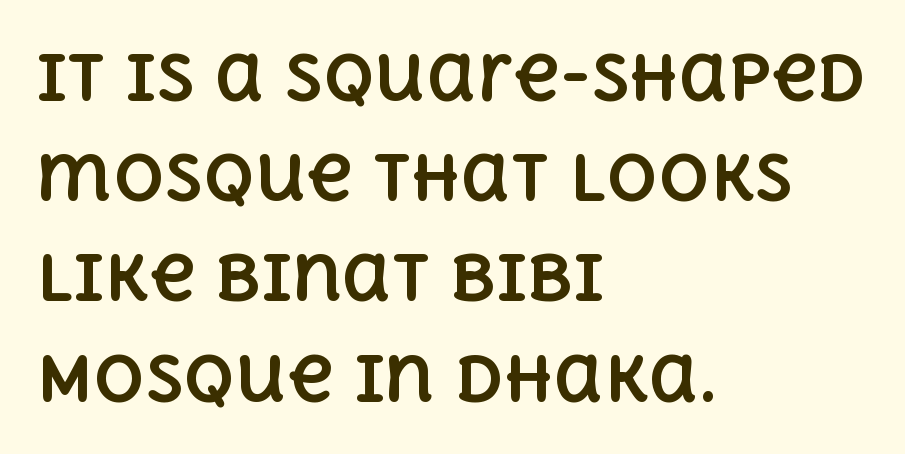
The image shows 63 px bold type, upright; set left-aligned, normal line spacing (1.59x), normal letter spacing, not underlined; a large x-height.
